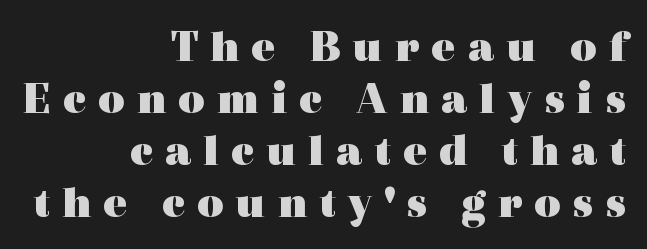
Q: Is the text bold? A: Yes.
Q: Is the text italic (slanted)? A: No, it is upright.
Q: Is the typeface a serif or a sans-serif typeface? A: Serif.
Q: Is the text underlined? A: No.
Q: How is the paragraph aligned? A: Right-aligned.
Q: Is the spacing between letters normal or unusually wide? A: Unusually wide.
Q: Is the spacing between lines tight, normal or loose? A: Tight.
Q: Width (condensed, normal, or wide)? A: Wide.
Q: x-height? A: Medium.
Q: Monospaced? A: No.
